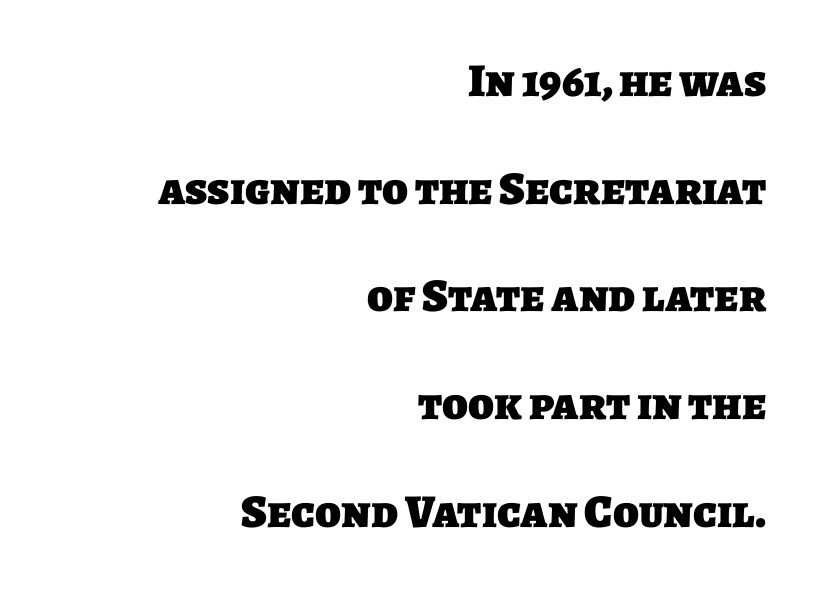
Q: Is the text bold? A: Yes.
Q: Is the typeface a serif or a sans-serif typeface? A: Sans-serif.
Q: Is the text underlined? A: No.
Q: How is the paragraph aligned? A: Right-aligned.
Q: Is the spacing between letters normal or unusually wide? A: Normal.
Q: Is the spacing between lines tight, normal or loose? A: Loose.
Q: Width (condensed, normal, or wide)? A: Normal.
Q: Stroke contrast? A: Low.
Q: x-height? A: Large.
Q: Monospaced? A: No.
